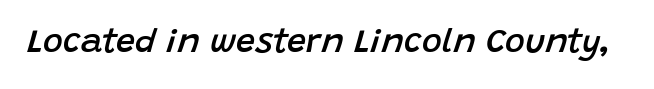
Is this a fixed-width face? No — the glyphs have proportional, varying widths. The tracking reads as untouched default to a designer's eye. An italicized treatment has been applied to the whole sample. Letters rest on an invisible, unmarked baseline.
